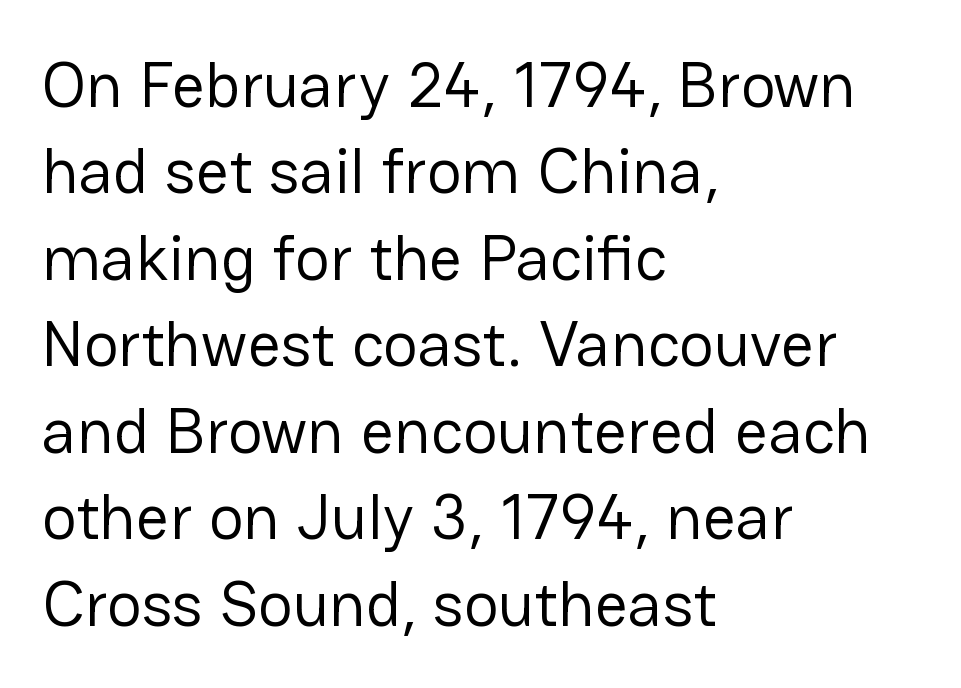
Q: Is the text bold? A: No.
Q: Is the text italic (slanted)? A: No, it is upright.
Q: Is the typeface a serif or a sans-serif typeface? A: Sans-serif.
Q: Is the text underlined? A: No.
Q: How is the paragraph aligned? A: Left-aligned.
Q: Is the spacing between letters normal or unusually wide? A: Normal.
Q: Is the spacing between lines tight, normal or loose? A: Normal.
Q: Width (condensed, normal, or wide)? A: Normal.
Q: Stroke contrast? A: Low.
Q: x-height? A: Medium.
Q: Monospaced? A: No.
